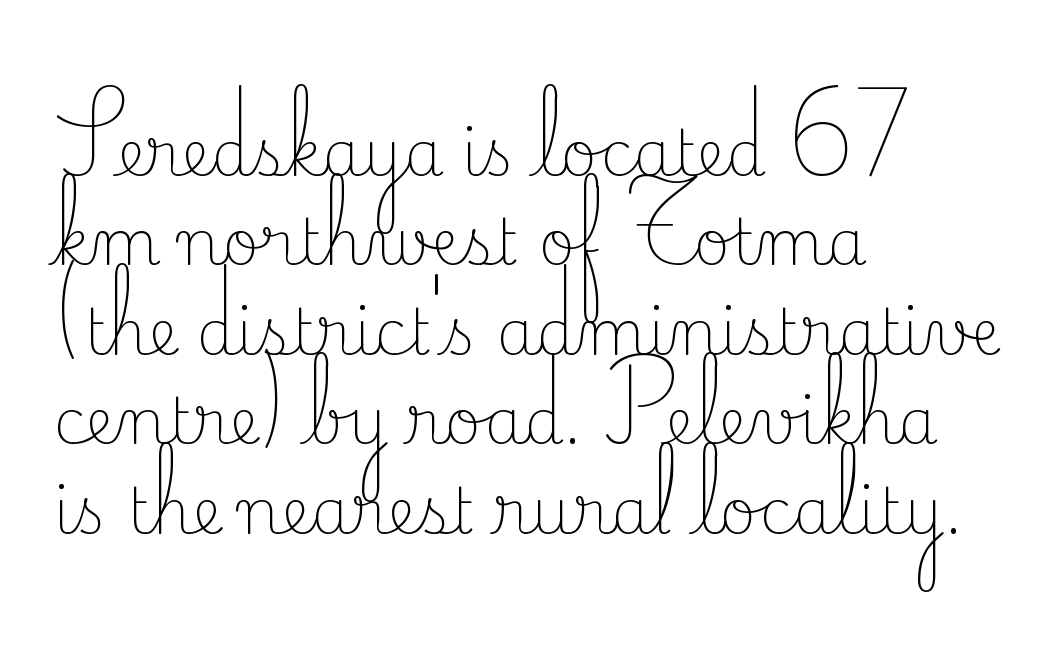
The image shows 63 px light serif type, upright; set left-aligned, normal line spacing (1.42x), normal letter spacing, not underlined; low stroke contrast and a small x-height.
